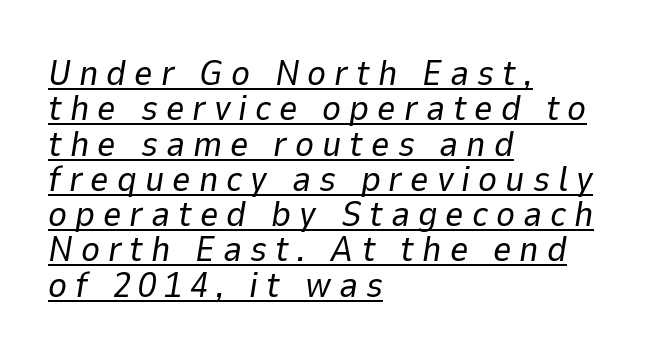
The image shows 36 px regular-weight type, italic (leaning right); set left-aligned, tight line spacing (0.98x), unusually wide letter spacing (+0.22 em), underlined; low stroke contrast and a medium x-height.
